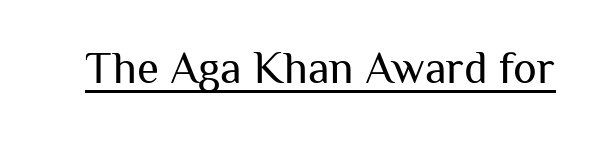
Quick note: underline on. Do the characters align in a grid? No, the font is proportional. The font is comparable to plain body text, perhaps lighter. Style check: upright. Nope, no serifs anywhere on these letters. In terms of letterspacing, this is plain default setting.
